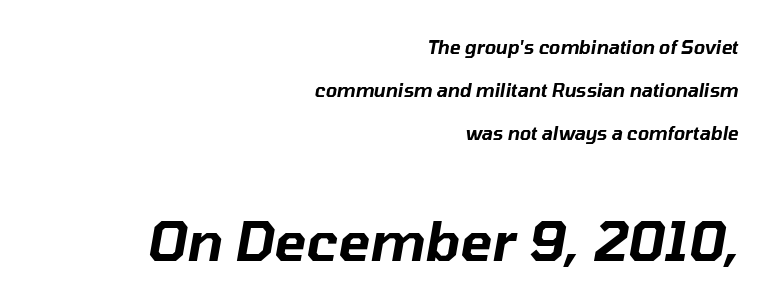
The image shows 53 px text type, italic (leaning right); set right-aligned, loose line spacing (2.4x), normal letter spacing, not underlined; the second (bottom) block is 2.94x larger; low stroke contrast and a medium x-height.
